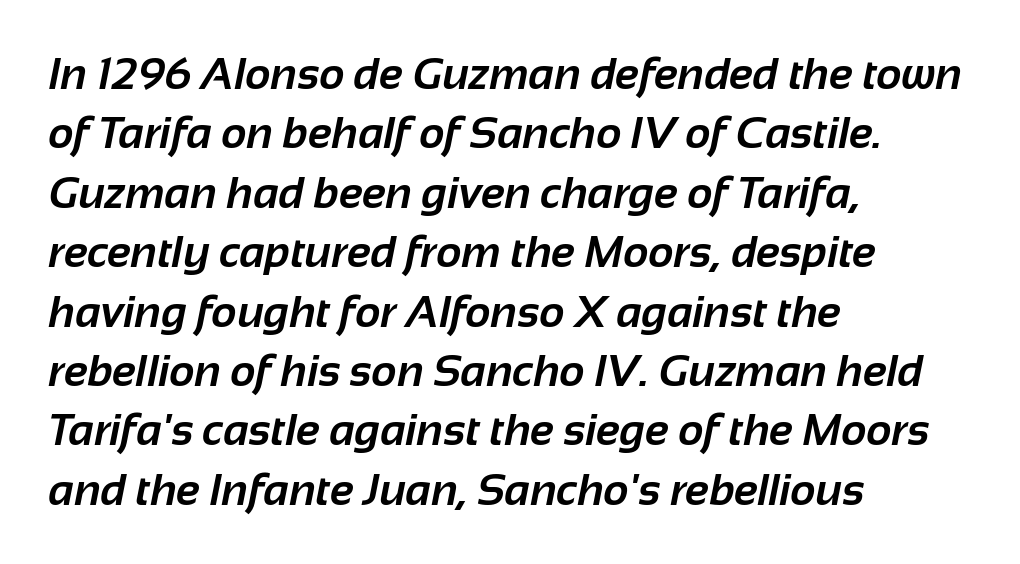
The image shows 44 px bold sans-serif type; set left-aligned, normal line spacing (1.35x), normal letter spacing, not underlined; low stroke contrast and a medium x-height.
